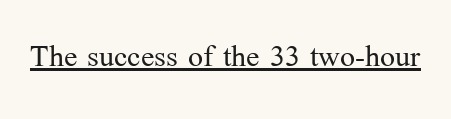
{"serif": "yes", "italic": "no", "bold": "no", "weight": "light", "width": "normal", "stroke_contrast": "medium", "x_height": "medium", "monospaced": "no", "underline": "yes", "letter_spacing": "normal", "letter_spacing_em": 0.0, "glyph_px": 40}
